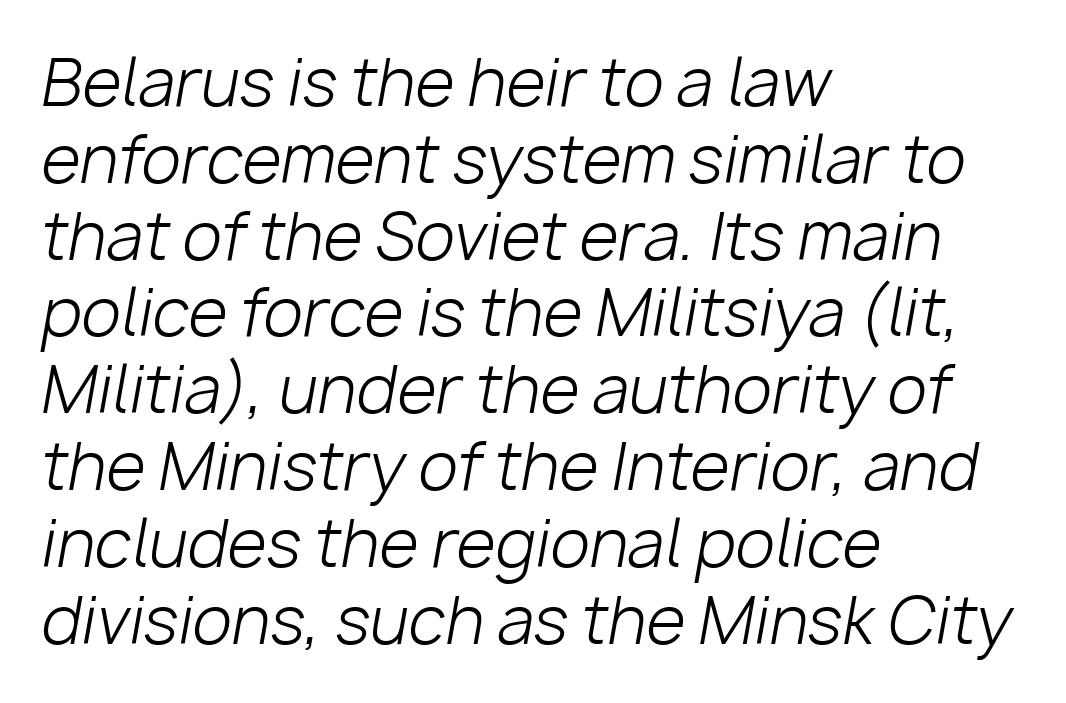
The rendering applies a slant to the glyphs. Think of a printed novel: that variable character pitch is what you see here. Heaviness? Minimal to ordinary, like unemphasized prose. Underlining? Definitely not there. These lines are set flush left with a ragged right edge.
